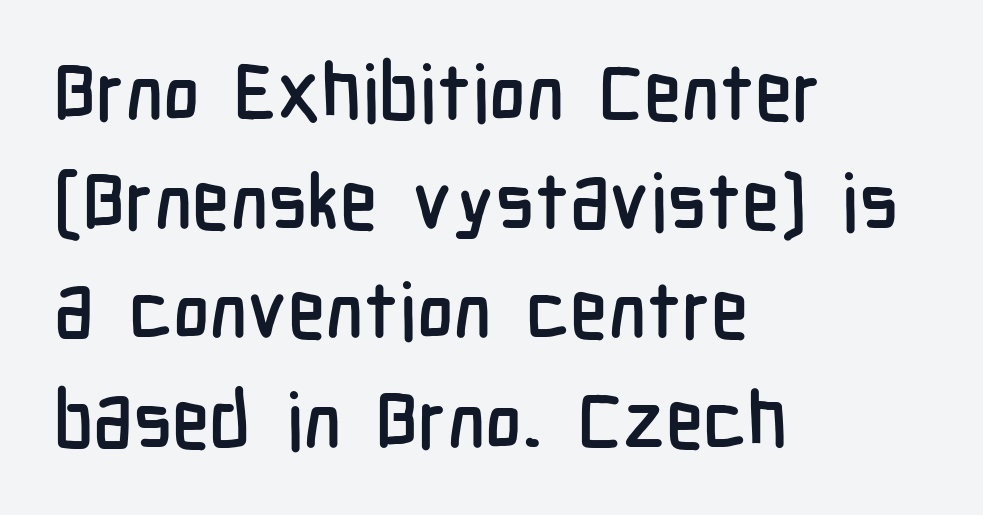
The image shows 78 px condensed sans-serif type, upright; set left-aligned, normal line spacing (1.4x), normal letter spacing, not underlined; low stroke contrast and a medium x-height.
